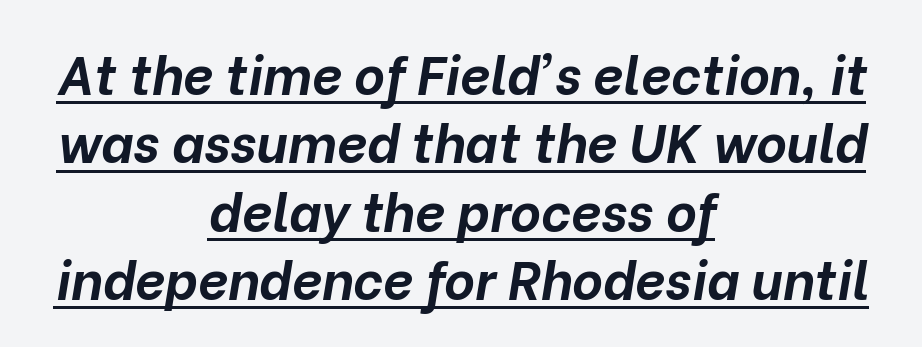
{"italic": "yes", "lean": "right", "slant_degrees": 10, "bold": "yes", "weight": "bold", "width": "normal", "stroke_contrast": "low", "x_height": "medium", "monospaced": "no", "underline": "yes", "align": "center", "line_spacing": "normal", "line_spacing_ratio": 1.29, "letter_spacing": "normal", "letter_spacing_em": 0.0, "glyph_px": 53}
